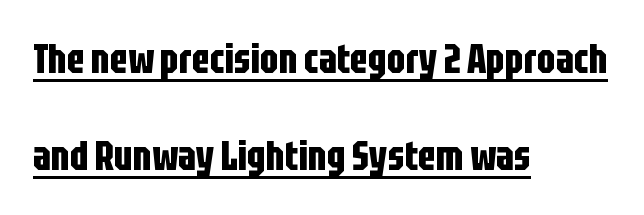
{"serif": "no", "italic": "no", "bold": "yes", "weight": "bold", "width": "condensed", "stroke_contrast": "low", "x_height": "large", "monospaced": "no", "underline": "yes", "align": "left", "line_spacing": "loose", "line_spacing_ratio": 2.42, "letter_spacing": "normal", "letter_spacing_em": 0.0, "glyph_px": 40}
